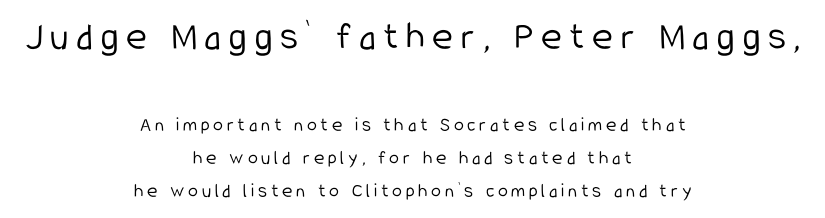
Q: Is the text bold? A: No.
Q: Is the text italic (slanted)? A: No, it is upright.
Q: Is the typeface a serif or a sans-serif typeface? A: Sans-serif.
Q: Is the text underlined? A: No.
Q: How is the paragraph aligned? A: Centered.
Q: Is the spacing between lines tight, normal or loose? A: Normal.
Q: Which block of text is set in a larger size, the first (top) or the second (bottom)? A: The first (top) one.
Q: Width (condensed, normal, or wide)? A: Condensed.
Q: Stroke contrast? A: Low.
Q: x-height? A: Medium.
Q: Monospaced? A: No.
